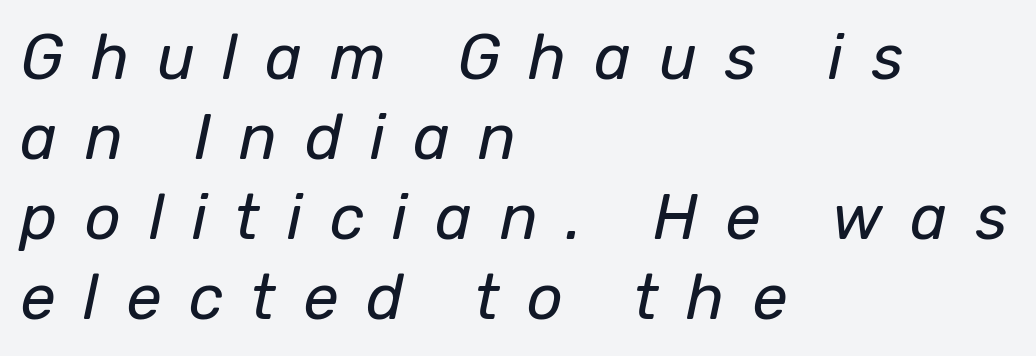
{"italic": "yes", "lean": "right", "slant_degrees": 12, "bold": "no", "weight": "regular", "width": "normal", "stroke_contrast": "low", "x_height": "medium", "monospaced": "no", "underline": "no", "align": "left", "line_spacing": "normal", "line_spacing_ratio": 1.27, "letter_spacing": "wide", "letter_spacing_em": 0.44, "glyph_px": 63}
